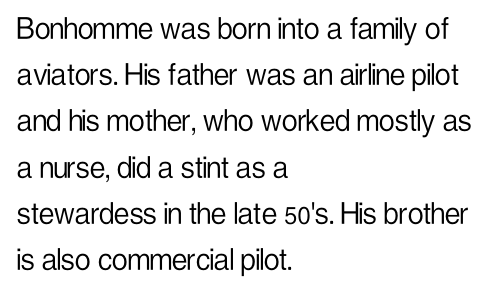
Q: Is the text bold? A: No.
Q: Is the text italic (slanted)? A: No, it is upright.
Q: Is the typeface a serif or a sans-serif typeface? A: Sans-serif.
Q: Is the text underlined? A: No.
Q: How is the paragraph aligned? A: Left-aligned.
Q: Is the spacing between letters normal or unusually wide? A: Normal.
Q: Is the spacing between lines tight, normal or loose? A: Normal.
Q: Width (condensed, normal, or wide)? A: Condensed.
Q: Stroke contrast? A: Low.
Q: x-height? A: Medium.
Q: Monospaced? A: No.
